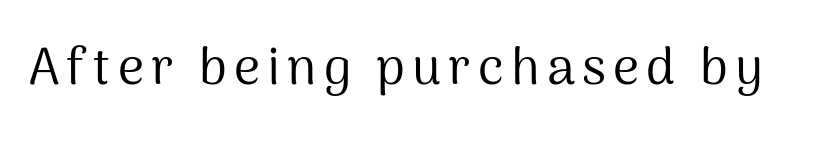
The image shows 51 px regular-weight sans-serif type, upright; set not underlined; medium stroke contrast and a medium x-height.
